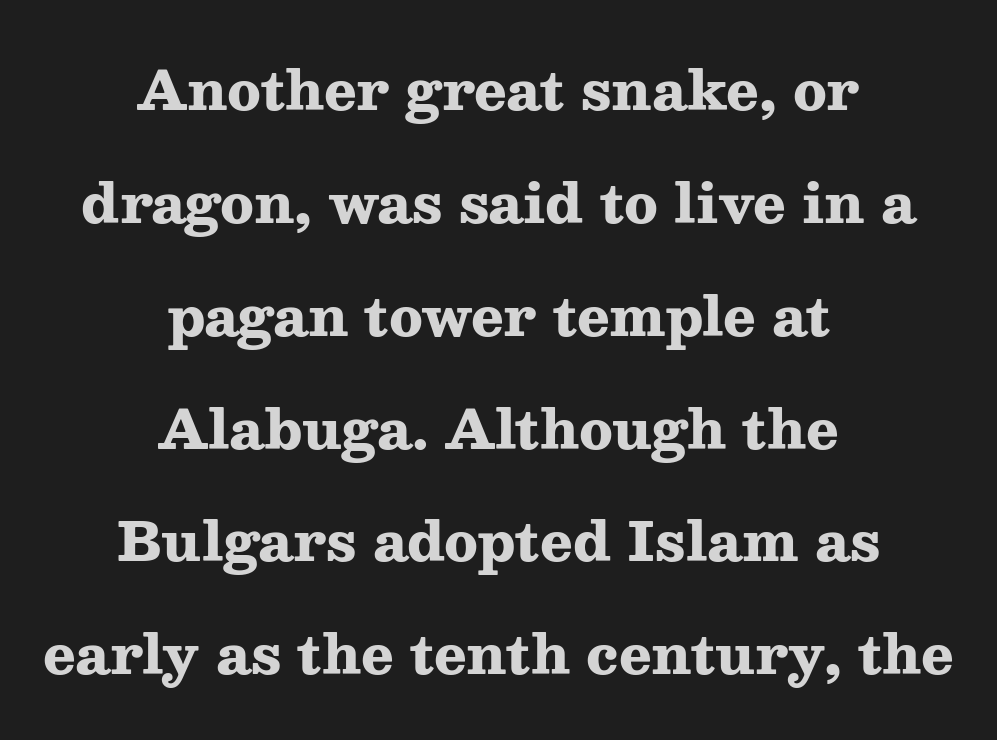
Q: Is the text bold? A: Yes.
Q: Is the text italic (slanted)? A: No, it is upright.
Q: Is the typeface a serif or a sans-serif typeface? A: Serif.
Q: Is the text underlined? A: No.
Q: How is the paragraph aligned? A: Centered.
Q: Is the spacing between letters normal or unusually wide? A: Normal.
Q: Is the spacing between lines tight, normal or loose? A: Loose.
Q: Width (condensed, normal, or wide)? A: Wide.
Q: Stroke contrast? A: Medium.
Q: x-height? A: Medium.
Q: Monospaced? A: No.
